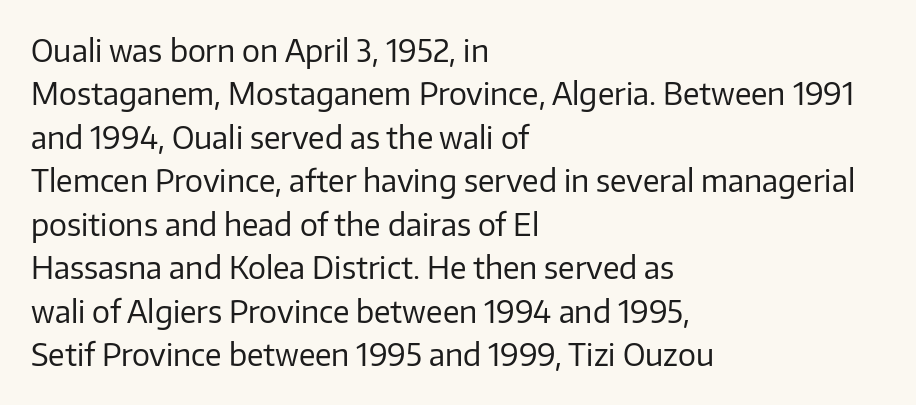
A student would call this left alignment; a typographer would say flush left, rag right. The face used here is proportionally spaced, like ordinary book or web type. Inter-character spacing is left at the font's built-in metrics. Summary of weight: not heavy and not bold. Note: no serifs on the glyphs.
